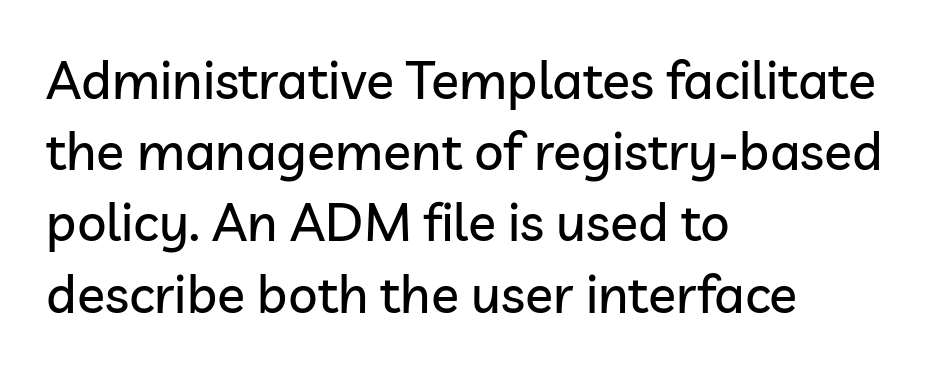
This is sans-serif lettering, the kind often seen on screens and signage. Check the space under the baseline: it is left empty. You could not count columns in this text — the font is proportionally spaced. Leading: standard.
